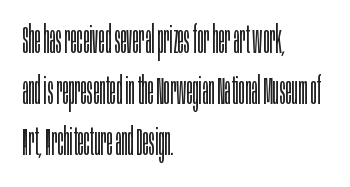
{"serif": "no", "italic": "no", "bold": "no", "weight": "light", "width": "condensed", "stroke_contrast": "low", "x_height": "large", "monospaced": "no", "underline": "no", "align": "left", "line_spacing": "normal", "line_spacing_ratio": 1.34, "letter_spacing": "normal", "letter_spacing_em": 0.0, "glyph_px": 38}
